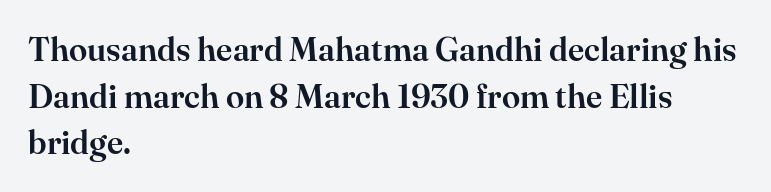
The type family on display is of the serif kind. The space beneath each line is pristine and unruled. Honestly, the letter spacing is just normal — you wouldn't notice it. The font's upright variant was chosen for this text. These lines are set flush left with a ragged right edge. The face used here is proportionally spaced, like ordinary book or web type.
